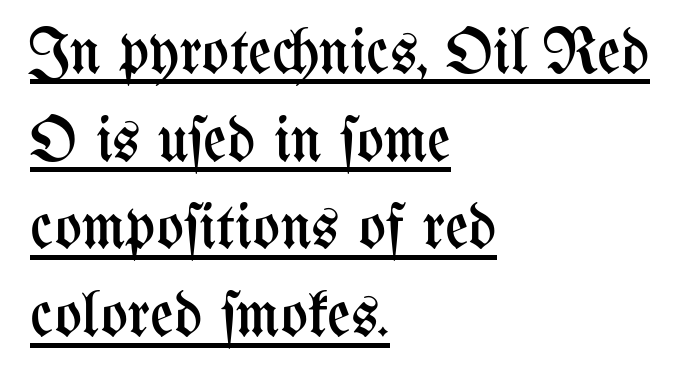
The lettering is marked with a stroke running underneath it. Observe the ordinary spacing: letters are neighbours, not strangers. Each letter keeps its own natural width here, so spacing adapts to shape. A roman cut, with each character standing at attention. Typeset ragged right — the left edge is the straight one. The weight tops out at a normal text grade.
